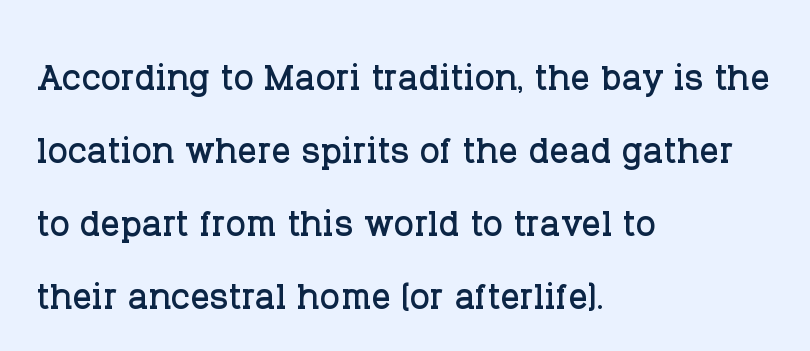
Q: Is the text italic (slanted)? A: No, it is upright.
Q: Is the typeface a serif or a sans-serif typeface? A: Serif.
Q: Is the text underlined? A: No.
Q: How is the paragraph aligned? A: Left-aligned.
Q: Is the spacing between letters normal or unusually wide? A: Normal.
Q: Is the spacing between lines tight, normal or loose? A: Normal.
Q: Width (condensed, normal, or wide)? A: Normal.
Q: Stroke contrast? A: Low.
Q: x-height? A: Large.
Q: Monospaced? A: No.
